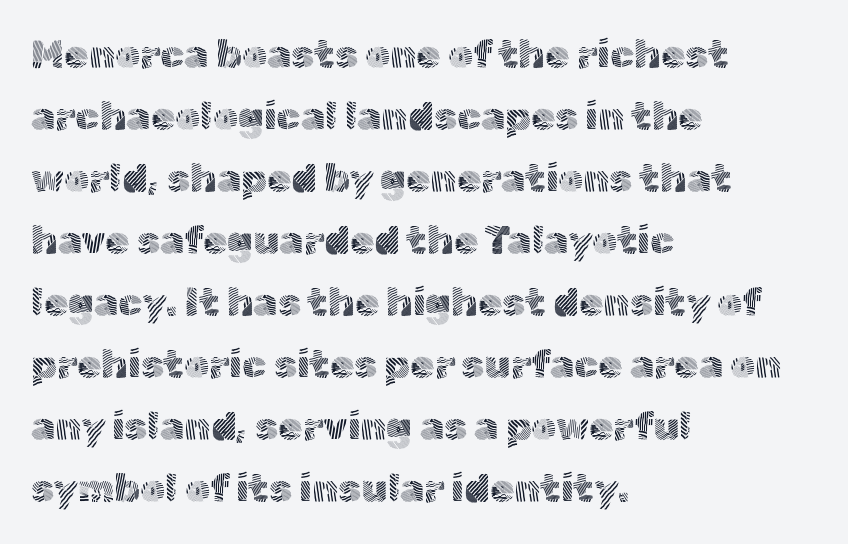
The image shows 39 px light sans-serif type, upright; set left-aligned, normal line spacing (1.59x), normal letter spacing, not underlined; a medium x-height.
